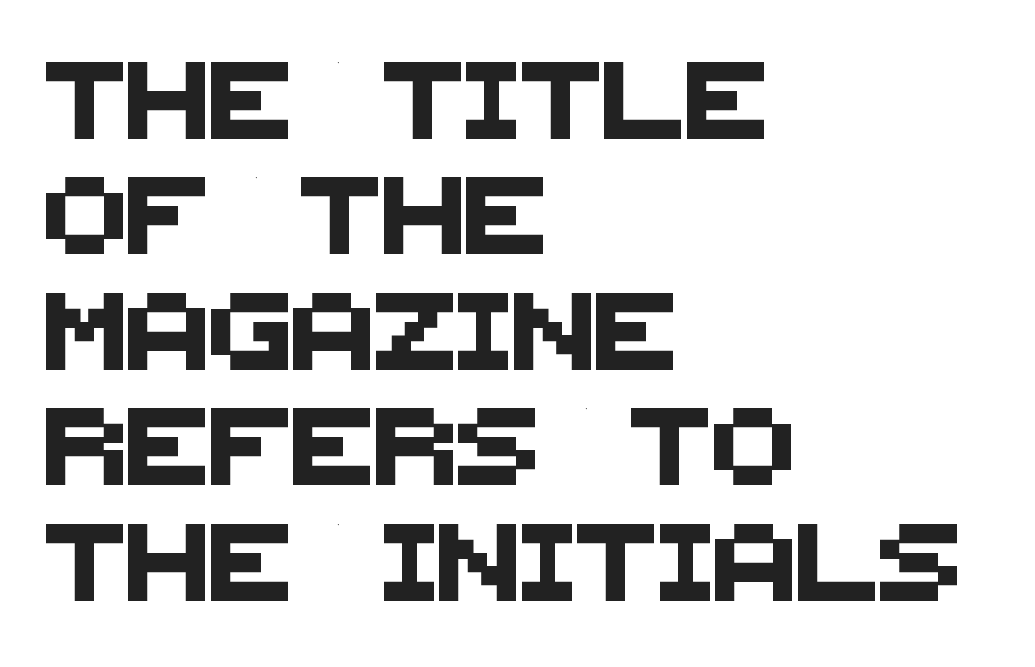
The rendering uses natural spacing where letterforms have individual widths. Beneath every word, the page is bare. If you measured baseline to baseline, you'd find a middling distance. The rag falls on the right side of this text block. The horizontal fit of the characters is conventional and even. You can tell from the bare stems that sans-serif type was used.
